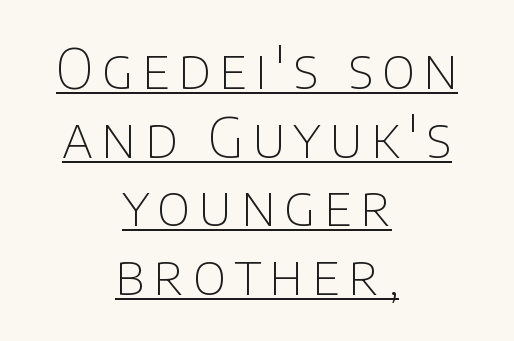
{"serif": "no", "italic": "no", "bold": "no", "weight": "thin", "width": "normal", "stroke_contrast": "low", "x_height": "large", "monospaced": "no", "underline": "yes", "align": "center", "line_spacing": "normal", "line_spacing_ratio": 1.25, "glyph_px": 55}
